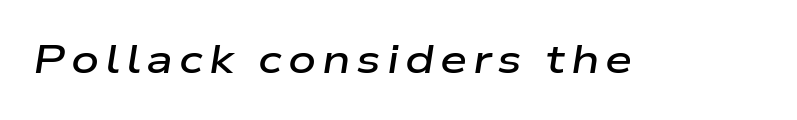
The image shows 39 px semibold, wide type, italic (leaning right); set not underlined; low stroke contrast and a medium x-height.
